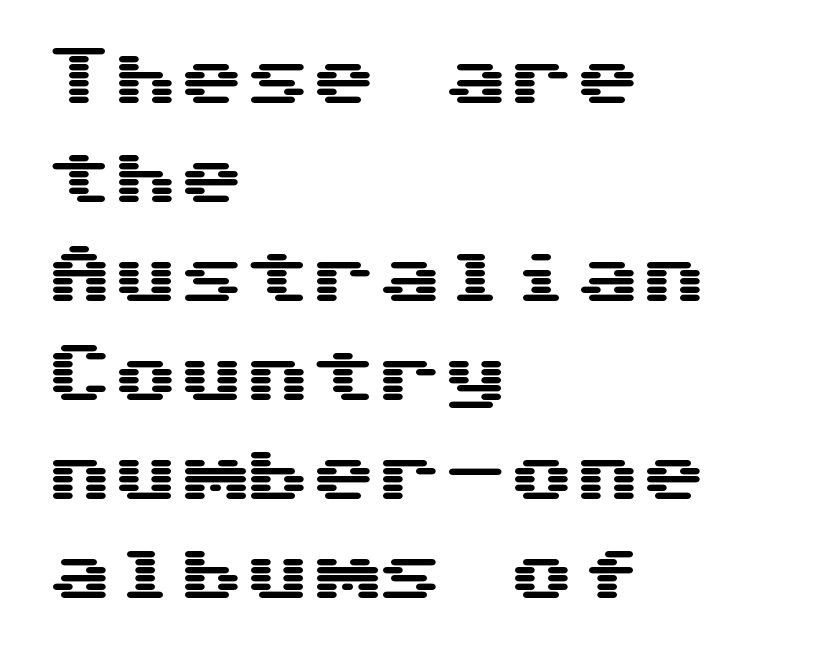
The image shows 66 px wide sans-serif type, upright, monospaced; set left-aligned, normal line spacing (1.5x), normal letter spacing, not underlined; medium stroke contrast and a medium x-height.
